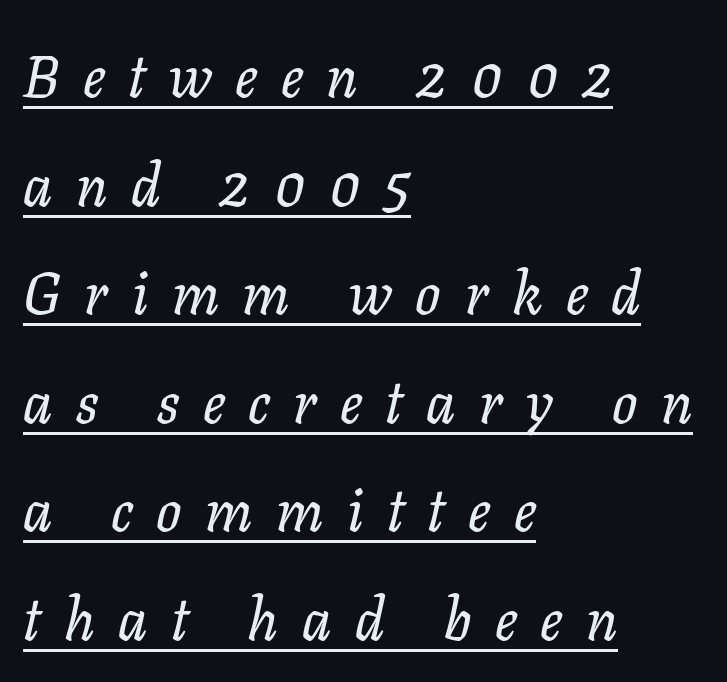
The image shows 59 px serif type, italic (leaning right); set left-aligned, line spacing 1.84x, unusually wide letter spacing (+0.4 em), underlined; low stroke contrast and a medium x-height.
